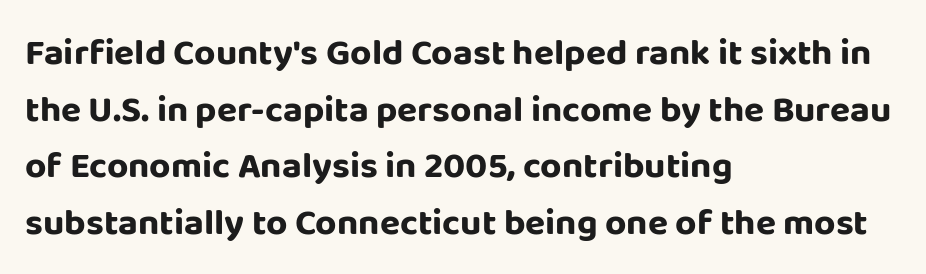
The image shows 37 px bold sans-serif type, upright; set left-aligned, normal line spacing (1.53x), normal letter spacing, not underlined; low stroke contrast and a large x-height.
